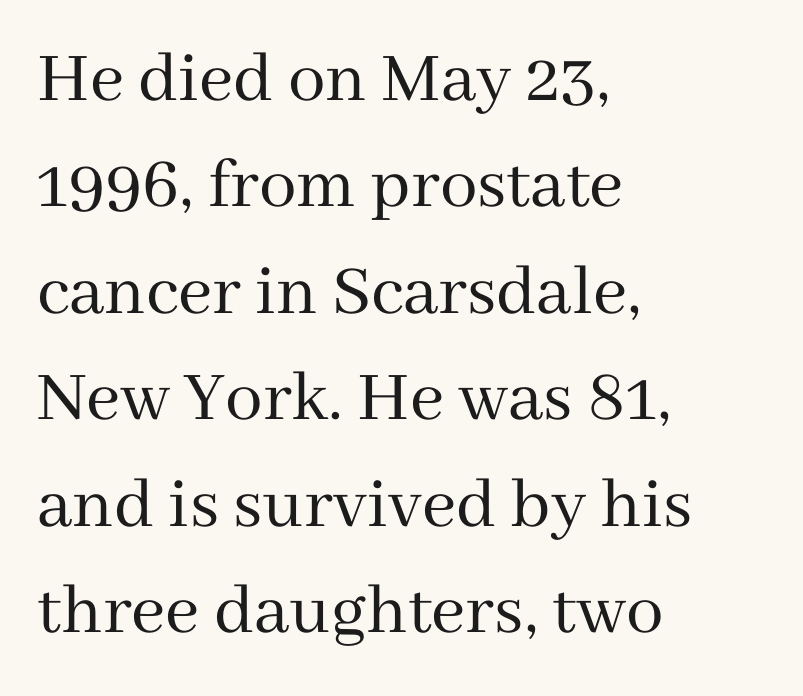
Q: Is the text bold? A: No.
Q: Is the text italic (slanted)? A: No, it is upright.
Q: Is the typeface a serif or a sans-serif typeface? A: Serif.
Q: Is the text underlined? A: No.
Q: How is the paragraph aligned? A: Left-aligned.
Q: Is the spacing between letters normal or unusually wide? A: Normal.
Q: Is the spacing between lines tight, normal or loose? A: Normal.
Q: Width (condensed, normal, or wide)? A: Normal.
Q: Stroke contrast? A: Medium.
Q: x-height? A: Medium.
Q: Monospaced? A: No.
